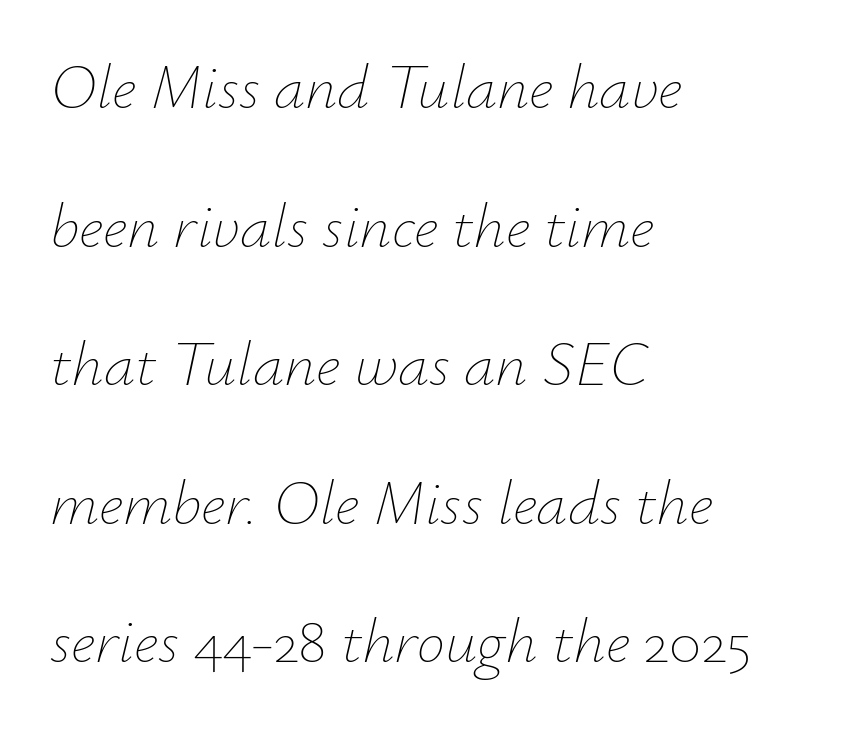
Quick note: italic. Descender tails drop into unmarked territory. Here the designer chose a conventional face with non-uniform glyph widths. The vertical gap from one line to the next is large. Observe the ordinary spacing: letters are neighbours, not strangers. The passage is arranged the way most books set body copy — flush left.
